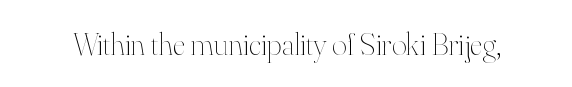
{"italic": "no", "bold": "no", "weight": "thin", "width": "normal", "stroke_contrast": "high", "x_height": "small", "monospaced": "no", "underline": "no", "letter_spacing": "normal", "letter_spacing_em": 0.0, "glyph_px": 32}
